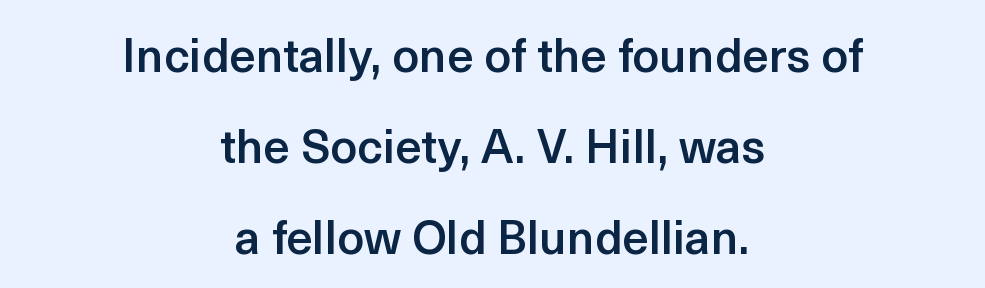
Q: Is the text bold? A: Semi-bold.
Q: Is the text italic (slanted)? A: No, it is upright.
Q: Is the typeface a serif or a sans-serif typeface? A: Sans-serif.
Q: Is the text underlined? A: No.
Q: How is the paragraph aligned? A: Centered.
Q: Is the spacing between letters normal or unusually wide? A: Normal.
Q: Is the spacing between lines tight, normal or loose? A: Loose.
Q: Width (condensed, normal, or wide)? A: Normal.
Q: x-height? A: Medium.
Q: Monospaced? A: No.
